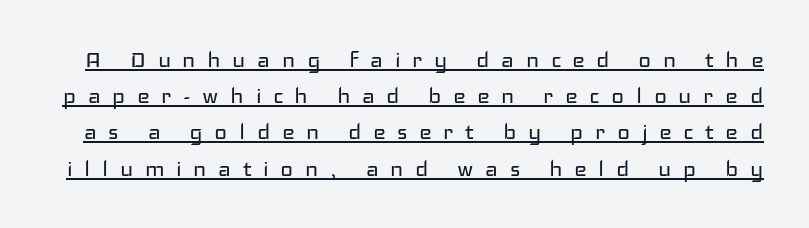
The image shows 27 px text type, upright; set normal line spacing (1.34x), unusually wide letter spacing (+0.43 em), underlined.
